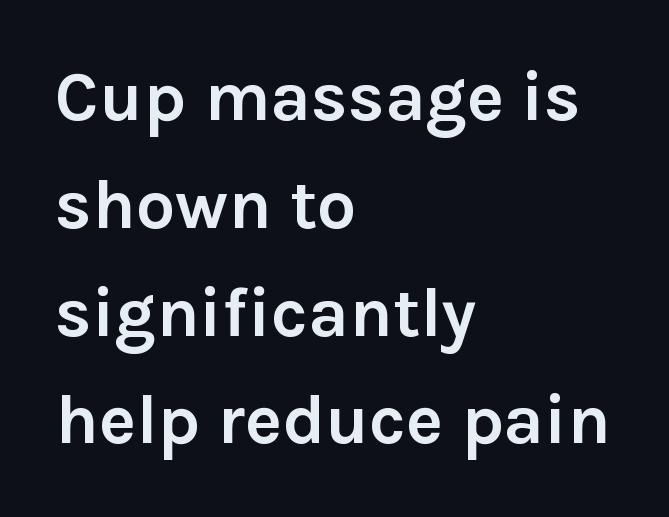
{"serif": "no", "italic": "no", "bold": "yes", "weight": "semibold", "width": "normal", "stroke_contrast": "low", "x_height": "medium", "monospaced": "no", "underline": "no", "align": "left", "line_spacing": "normal", "line_spacing_ratio": 1.54, "letter_spacing": "normal", "letter_spacing_em": 0.0, "glyph_px": 70}
